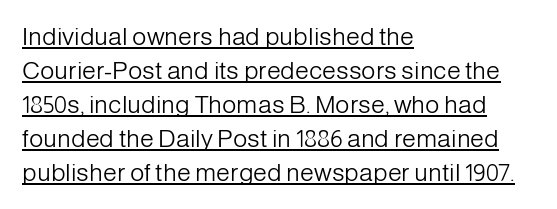
Q: Is the text bold? A: No.
Q: Is the text italic (slanted)? A: No, it is upright.
Q: Is the text underlined? A: Yes.
Q: How is the paragraph aligned? A: Left-aligned.
Q: Is the spacing between letters normal or unusually wide? A: Normal.
Q: Is the spacing between lines tight, normal or loose? A: Normal.
